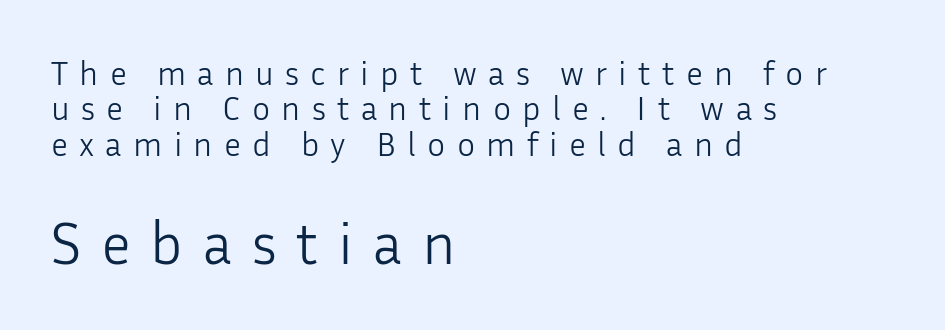
Q: Is the text bold? A: No.
Q: Is the text italic (slanted)? A: No, it is upright.
Q: Is the typeface a serif or a sans-serif typeface? A: Sans-serif.
Q: Is the text underlined? A: No.
Q: How is the paragraph aligned? A: Left-aligned.
Q: Is the spacing between letters normal or unusually wide? A: Unusually wide.
Q: Is the spacing between lines tight, normal or loose? A: Tight.
Q: Which block of text is set in a larger size, the first (top) or the second (bottom)? A: The second (bottom) one.
Q: Width (condensed, normal, or wide)? A: Normal.
Q: Stroke contrast? A: Low.
Q: x-height? A: Medium.
Q: Monospaced? A: No.
